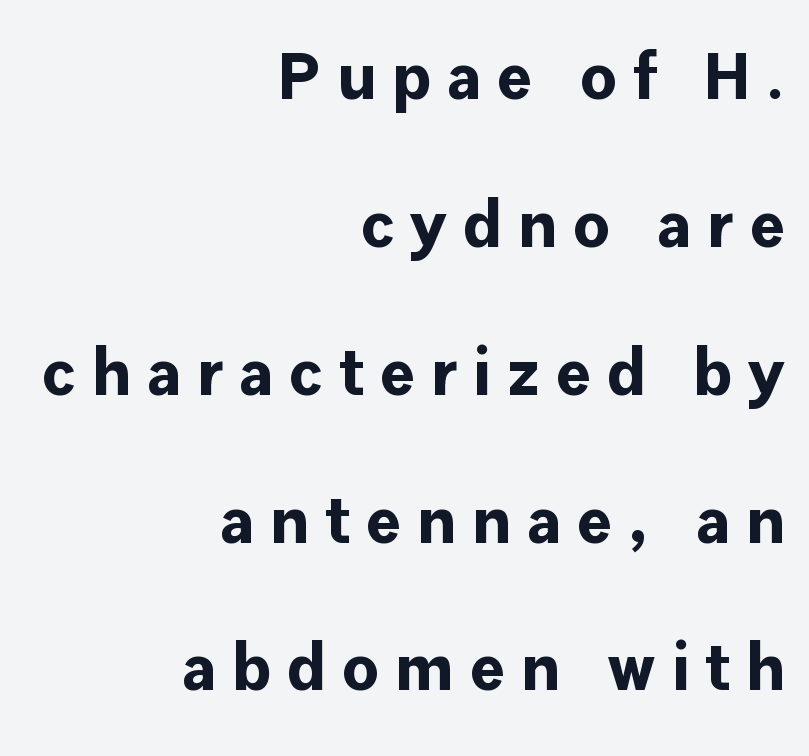
The image shows 66 px bold sans-serif type, upright; set right-aligned, loose line spacing (2.24x), unusually wide letter spacing (+0.24 em), not underlined; low stroke contrast and a medium x-height.
